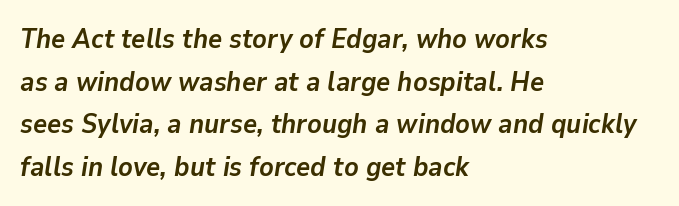
The image shows 27 px bold type, italic (leaning right); set left-aligned, normal line spacing (1.58x), normal letter spacing, not underlined.
